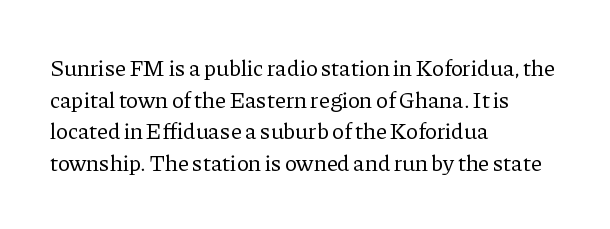
Q: Is the text bold? A: No.
Q: Is the text italic (slanted)? A: No, it is upright.
Q: Is the text underlined? A: No.
Q: How is the paragraph aligned? A: Left-aligned.
Q: Is the spacing between letters normal or unusually wide? A: Normal.
Q: Is the spacing between lines tight, normal or loose? A: Normal.
